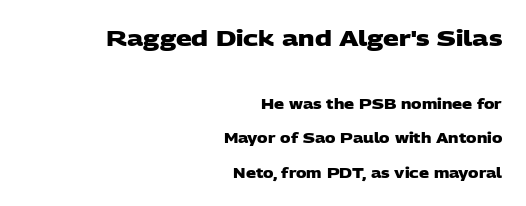
{"bold": "yes", "underline": "no", "align": "right", "line_spacing": "loose", "line_spacing_ratio": 2.44, "letter_spacing": "normal", "letter_spacing_em": 0.0, "larger_block": "first", "size_ratio": 1.57, "glyph_px": 22}
